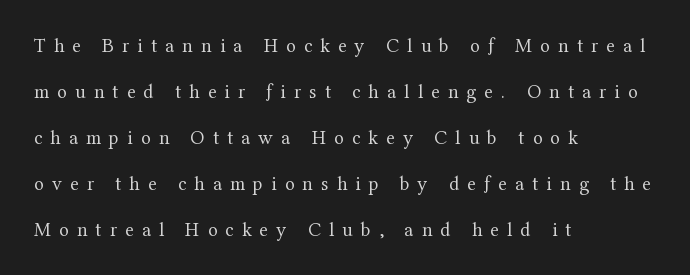
The image shows 20 px text type, upright; set left-aligned, loose line spacing (2.3x), unusually wide letter spacing (+0.41 em), not underlined.
